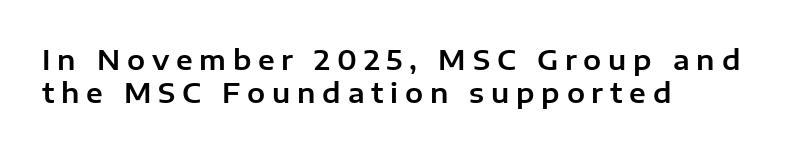
Observe the wide spacing: letters keep a clear distance from each other. Where is the straight margin? On the left. Upright lettering throughout. Rule under the text: the space is simply empty.
